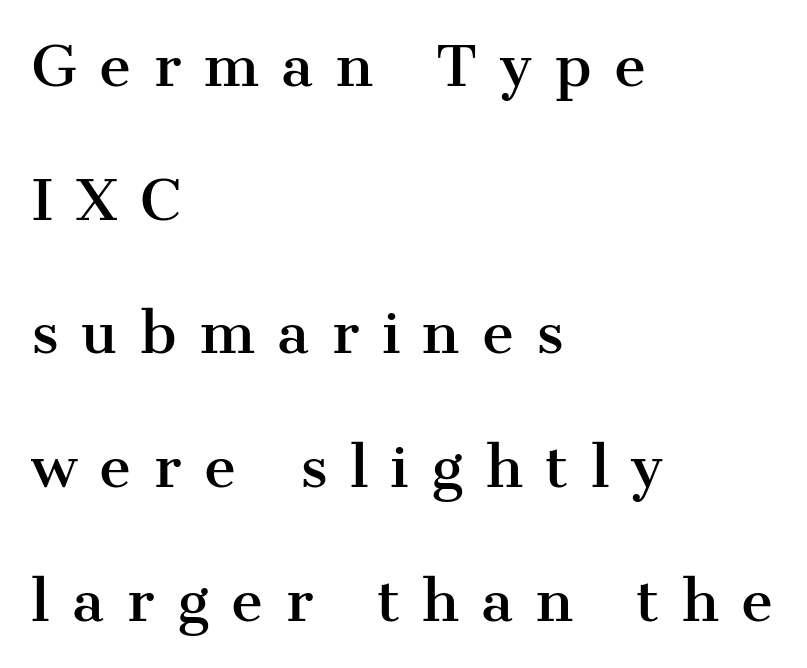
Q: Is the text italic (slanted)? A: No, it is upright.
Q: Is the typeface a serif or a sans-serif typeface? A: Serif.
Q: Is the text underlined? A: No.
Q: How is the paragraph aligned? A: Left-aligned.
Q: Is the spacing between letters normal or unusually wide? A: Unusually wide.
Q: Is the spacing between lines tight, normal or loose? A: Loose.
Q: Width (condensed, normal, or wide)? A: Normal.
Q: Stroke contrast? A: Medium.
Q: x-height? A: Medium.
Q: Monospaced? A: No.
